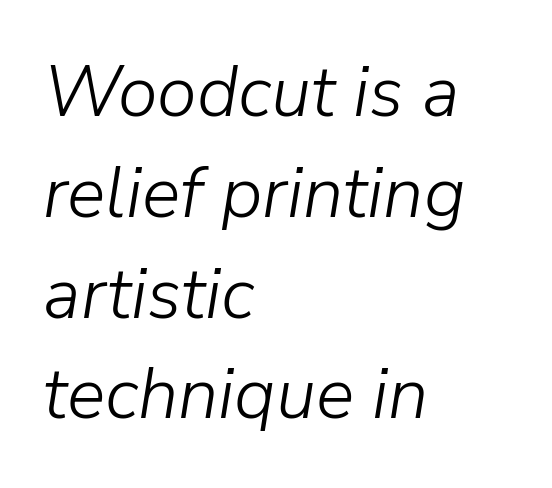
{"italic": "yes", "lean": "right", "slant_degrees": 9, "bold": "no", "weight": "light", "width": "normal", "stroke_contrast": "low", "x_height": "medium", "monospaced": "no", "underline": "no", "align": "left", "line_spacing": "normal", "line_spacing_ratio": 1.4, "letter_spacing": "normal", "letter_spacing_em": 0.0, "glyph_px": 72}
